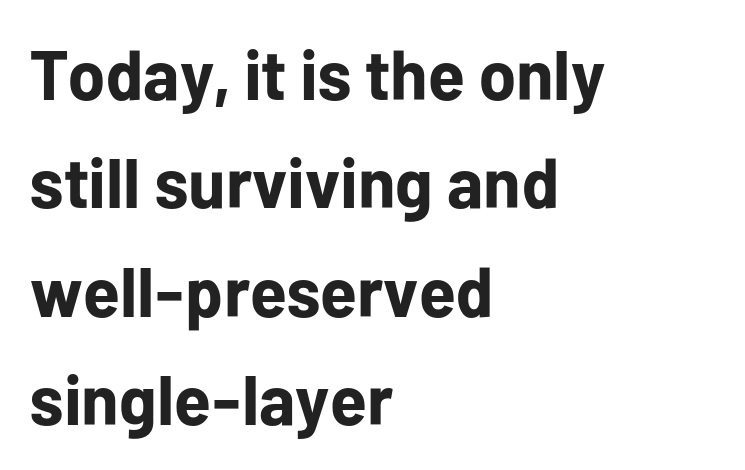
Q: Is the text bold? A: Yes.
Q: Is the text italic (slanted)? A: No, it is upright.
Q: Is the typeface a serif or a sans-serif typeface? A: Sans-serif.
Q: Is the text underlined? A: No.
Q: How is the paragraph aligned? A: Left-aligned.
Q: Is the spacing between letters normal or unusually wide? A: Normal.
Q: Is the spacing between lines tight, normal or loose? A: Normal.
Q: Width (condensed, normal, or wide)? A: Normal.
Q: Stroke contrast? A: Low.
Q: x-height? A: Medium.
Q: Monospaced? A: No.
